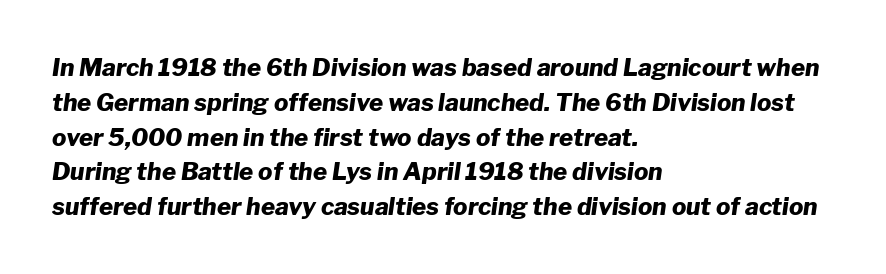
Q: Is the text bold? A: Yes.
Q: Is the text italic (slanted)? A: Yes, it leans right by about 8 degrees.
Q: Is the text underlined? A: No.
Q: How is the paragraph aligned? A: Left-aligned.
Q: Is the spacing between letters normal or unusually wide? A: Normal.
Q: Is the spacing between lines tight, normal or loose? A: Normal.
